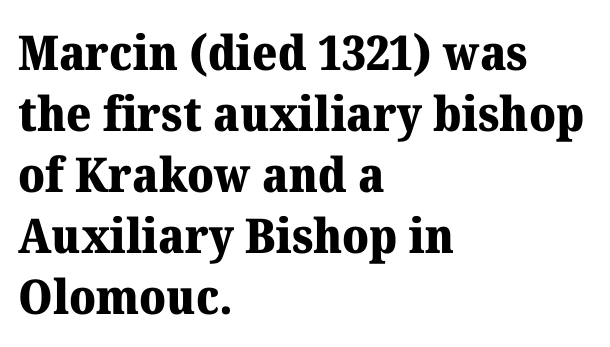
Q: Is the text bold? A: Yes.
Q: Is the text italic (slanted)? A: No, it is upright.
Q: Is the typeface a serif or a sans-serif typeface? A: Serif.
Q: Is the text underlined? A: No.
Q: How is the paragraph aligned? A: Left-aligned.
Q: Is the spacing between letters normal or unusually wide? A: Normal.
Q: Is the spacing between lines tight, normal or loose? A: Normal.
Q: Width (condensed, normal, or wide)? A: Normal.
Q: Stroke contrast? A: Medium.
Q: x-height? A: Medium.
Q: Monospaced? A: No.
